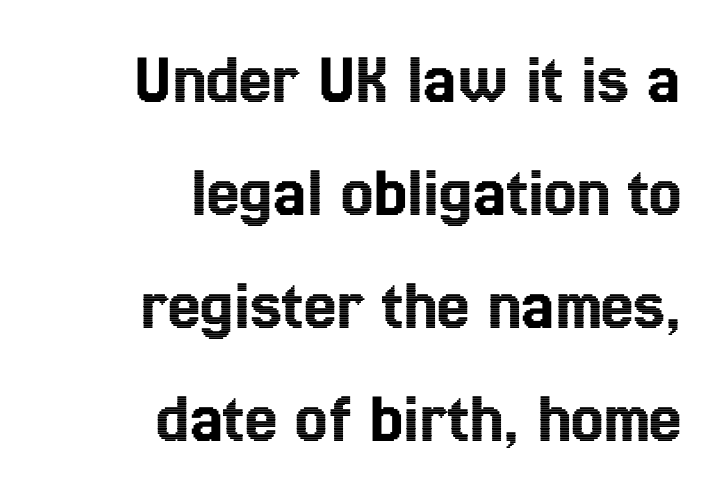
The image shows 73 px condensed type, upright; set right-aligned, normal line spacing (1.55x), normal letter spacing, not underlined; a medium x-height.
